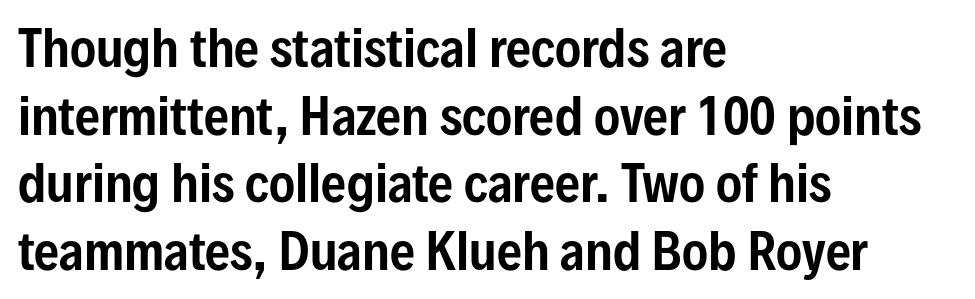
Check under the words: just untouched page. You could not count columns in this text — the font is proportionally spaced. The typeface chosen for these lines omits serifs. This sample uses an upright cut, with every glyph sitting square on the baseline. Honestly, the letter spacing is just normal — you wouldn't notice it.
